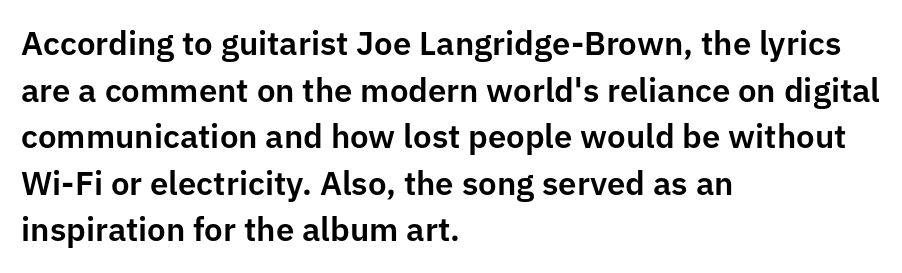
Q: Is the text italic (slanted)? A: No, it is upright.
Q: Is the typeface a serif or a sans-serif typeface? A: Sans-serif.
Q: Is the text underlined? A: No.
Q: How is the paragraph aligned? A: Left-aligned.
Q: Is the spacing between letters normal or unusually wide? A: Normal.
Q: Is the spacing between lines tight, normal or loose? A: Normal.
Q: Width (condensed, normal, or wide)? A: Normal.
Q: Stroke contrast? A: Low.
Q: x-height? A: Medium.
Q: Monospaced? A: No.
